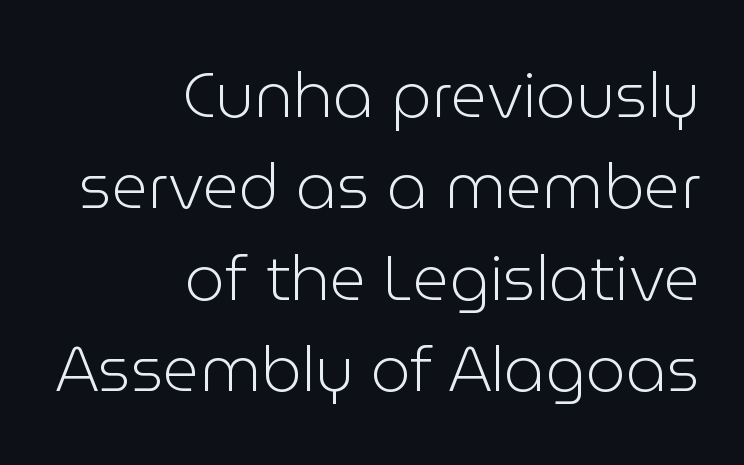
{"serif": "no", "italic": "no", "bold": "no", "weight": "light", "width": "normal", "stroke_contrast": "low", "x_height": "medium", "monospaced": "no", "underline": "no", "align": "right", "line_spacing": "normal", "line_spacing_ratio": 1.45, "letter_spacing": "normal", "letter_spacing_em": 0.0, "glyph_px": 63}
